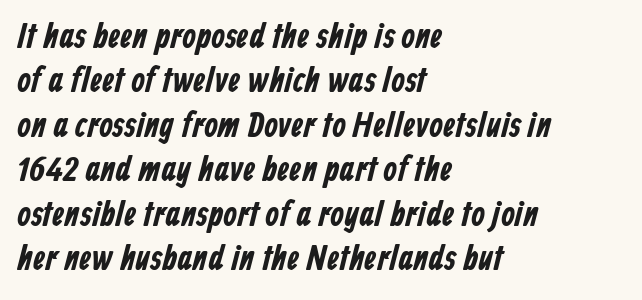
Q: Is the typeface a serif or a sans-serif typeface? A: Sans-serif.
Q: Is the text underlined? A: No.
Q: How is the paragraph aligned? A: Left-aligned.
Q: Is the spacing between letters normal or unusually wide? A: Normal.
Q: Is the spacing between lines tight, normal or loose? A: Normal.
Q: Width (condensed, normal, or wide)? A: Condensed.
Q: Stroke contrast? A: Low.
Q: x-height? A: Medium.
Q: Monospaced? A: No.
